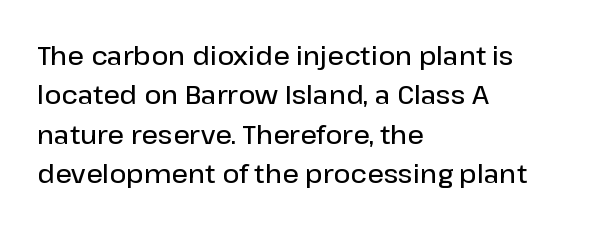
Q: Is the text bold? A: Semi-bold.
Q: Is the text italic (slanted)? A: No, it is upright.
Q: Is the text underlined? A: No.
Q: How is the paragraph aligned? A: Left-aligned.
Q: Is the spacing between letters normal or unusually wide? A: Normal.
Q: Is the spacing between lines tight, normal or loose? A: Normal.
